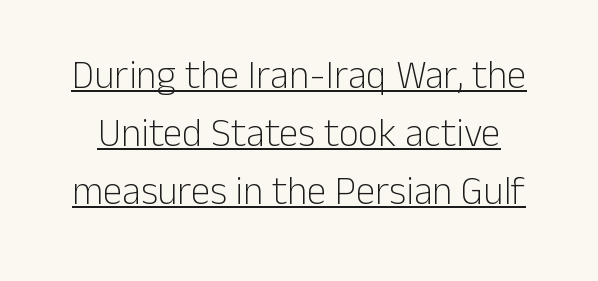
{"serif": "no", "italic": "no", "bold": "no", "weight": "light", "width": "normal", "stroke_contrast": "low", "x_height": "medium", "monospaced": "no", "underline": "yes", "line_spacing": "normal", "line_spacing_ratio": 1.49, "letter_spacing": "normal", "letter_spacing_em": 0.0, "glyph_px": 39}
